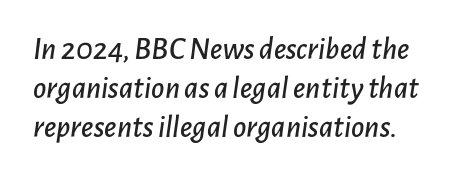
Q: Is the text italic (slanted)? A: Yes, it leans right by about 7 degrees.
Q: Is the text underlined? A: No.
Q: Is the spacing between letters normal or unusually wide? A: Normal.
Q: Width (condensed, normal, or wide)? A: Normal.
Q: Stroke contrast? A: Low.
Q: x-height? A: Medium.
Q: Monospaced? A: No.
